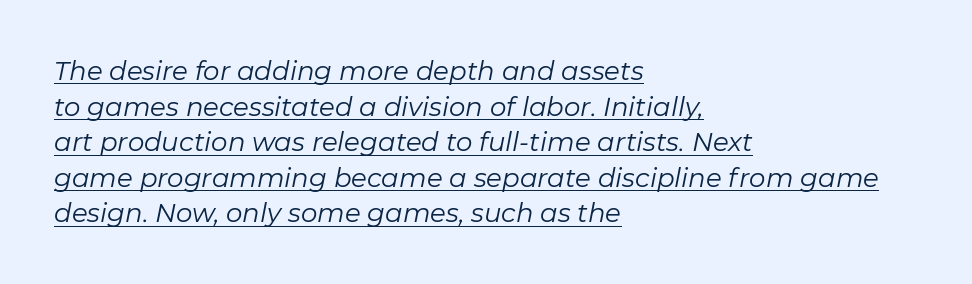
Q: Is the text bold? A: No.
Q: Is the text italic (slanted)? A: Yes, it leans right by about 11 degrees.
Q: Is the text underlined? A: Yes.
Q: How is the paragraph aligned? A: Left-aligned.
Q: Is the spacing between letters normal or unusually wide? A: Normal.
Q: Is the spacing between lines tight, normal or loose? A: Normal.
